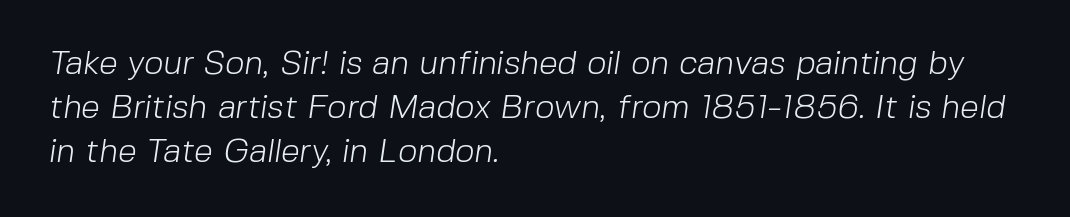
Q: Is the text bold? A: No.
Q: Is the typeface a serif or a sans-serif typeface? A: Sans-serif.
Q: Is the text underlined? A: No.
Q: How is the paragraph aligned? A: Left-aligned.
Q: Is the spacing between letters normal or unusually wide? A: Normal.
Q: Is the spacing between lines tight, normal or loose? A: Normal.
Q: Width (condensed, normal, or wide)? A: Normal.
Q: Stroke contrast? A: Low.
Q: x-height? A: Medium.
Q: Monospaced? A: No.
